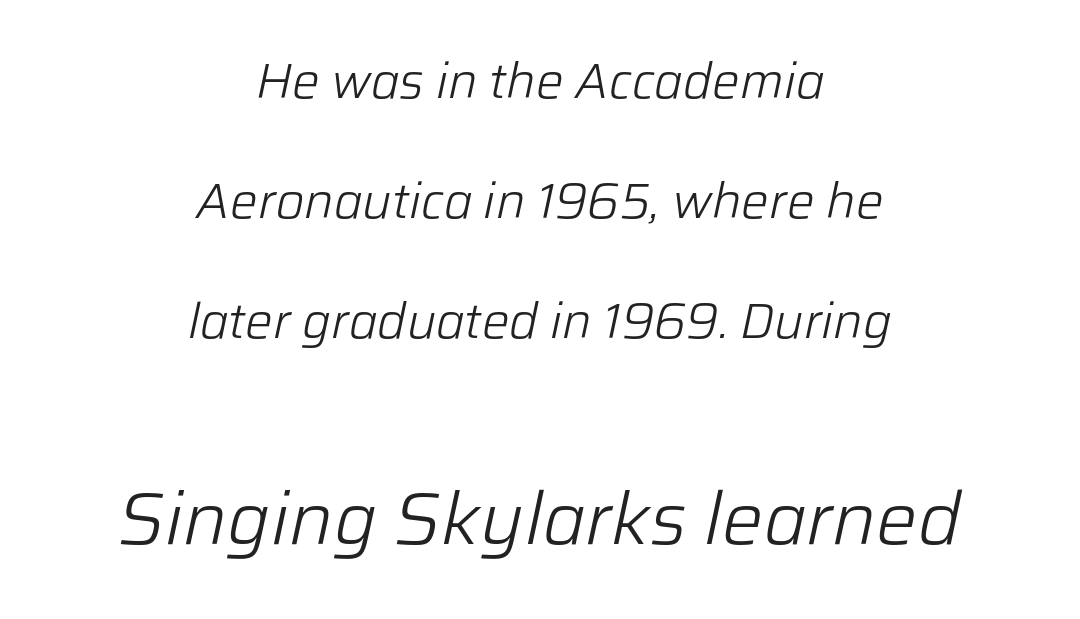
Compared with typical paragraphs, the rows here are farther apart. The composition opens small and finishes big. Clear beneath every line of the passage. Slanted lettering throughout. The face used here is rendered with its standard letterfit.
